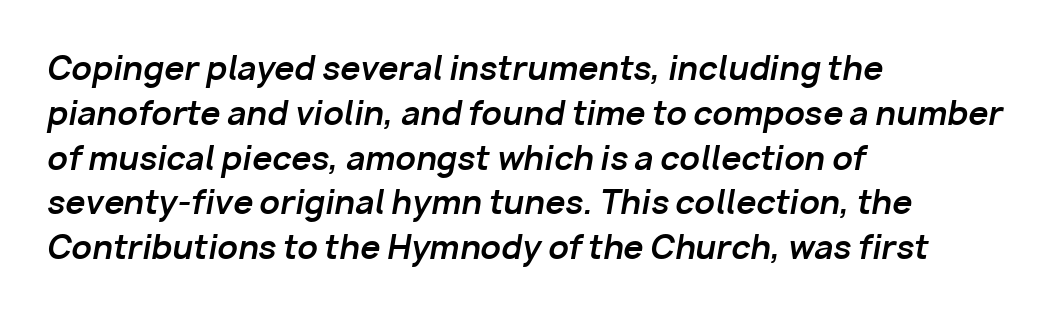
The image shows 32 px bold type, italic (leaning right); set left-aligned, normal line spacing (1.4x), normal letter spacing, not underlined; low stroke contrast and a medium x-height.
